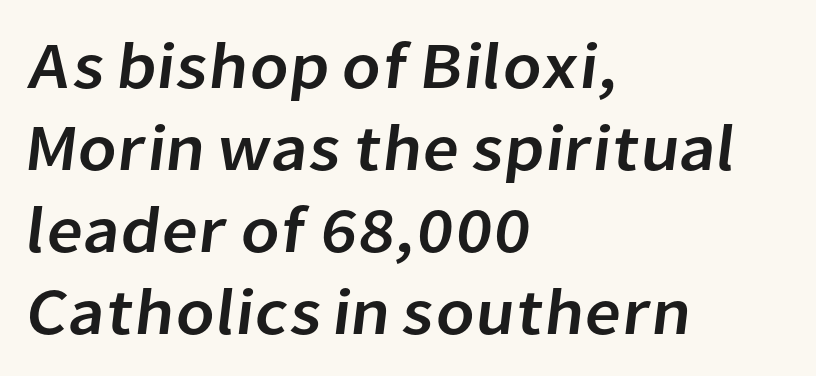
The image shows 65 px sans-serif type; set left-aligned, normal line spacing (1.26x), normal letter spacing, not underlined; low stroke contrast and a medium x-height.
